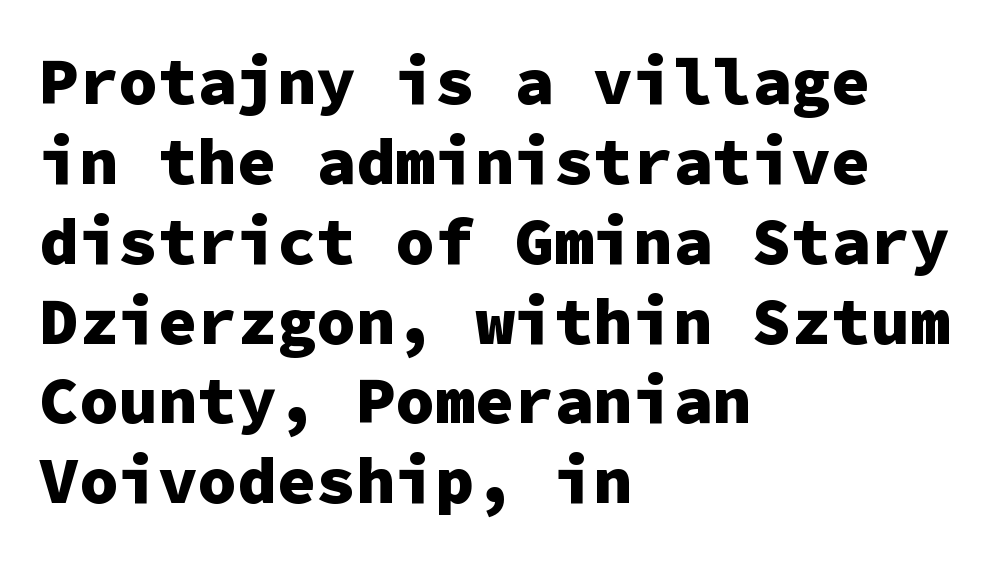
Q: Is the text bold? A: Yes.
Q: Is the text italic (slanted)? A: No, it is upright.
Q: Is the typeface a serif or a sans-serif typeface? A: Sans-serif.
Q: Is the text underlined? A: No.
Q: How is the paragraph aligned? A: Left-aligned.
Q: Is the spacing between letters normal or unusually wide? A: Normal.
Q: Width (condensed, normal, or wide)? A: Normal.
Q: Stroke contrast? A: Low.
Q: x-height? A: Medium.
Q: Monospaced? A: Yes.
